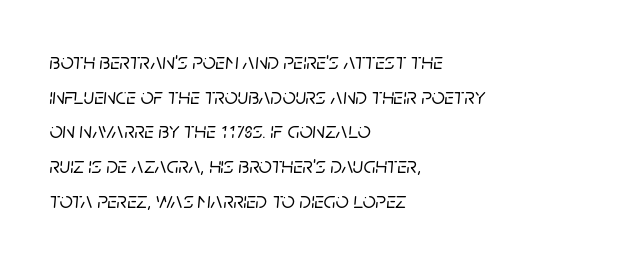
Q: Is the text italic (slanted)? A: Yes, it leans right by about 5 degrees.
Q: Is the text underlined? A: No.
Q: How is the paragraph aligned? A: Left-aligned.
Q: Is the spacing between letters normal or unusually wide? A: Normal.
Q: Is the spacing between lines tight, normal or loose? A: Normal.
